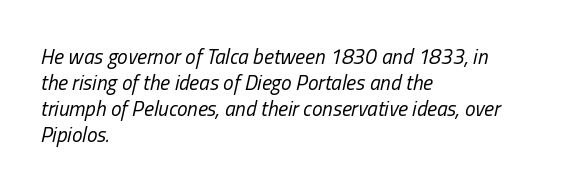
The image shows 21 px text type, italic (leaning right); set left-aligned, line spacing 1.24x, normal letter spacing, not underlined.
